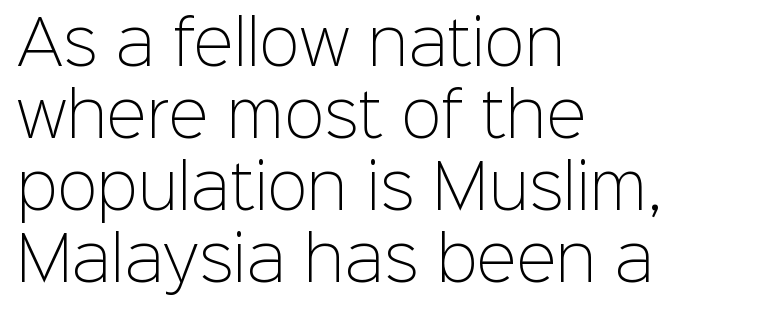
{"serif": "no", "italic": "no", "bold": "no", "weight": "light", "width": "normal", "stroke_contrast": "low", "x_height": "medium", "monospaced": "no", "underline": "no", "align": "left", "line_spacing_ratio": 1.2, "letter_spacing": "normal", "letter_spacing_em": 0.0, "glyph_px": 60}
